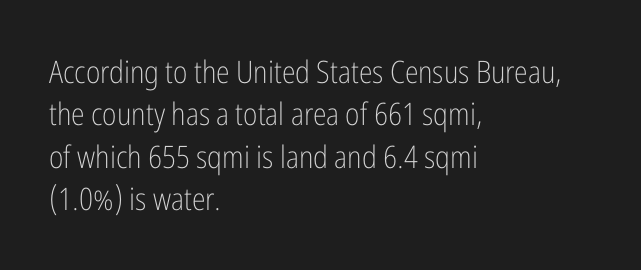
The image shows 31 px light, condensed sans-serif type, upright; set left-aligned, normal line spacing (1.37x), normal letter spacing, not underlined; low stroke contrast and a medium x-height.
